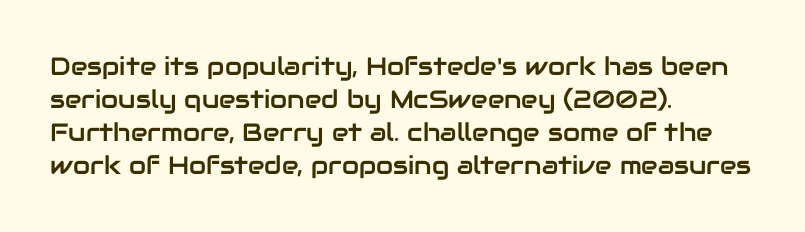
{"italic": "no", "underline": "no", "align": "left", "line_spacing": "normal", "line_spacing_ratio": 1.32, "letter_spacing": "normal", "letter_spacing_em": 0.0, "glyph_px": 25}
